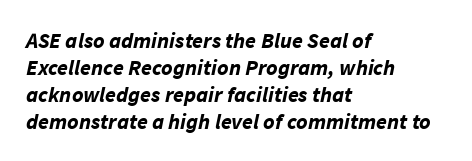
Q: Is the text bold? A: Yes.
Q: Is the text italic (slanted)? A: Yes, it leans right by about 11 degrees.
Q: Is the text underlined? A: No.
Q: How is the paragraph aligned? A: Left-aligned.
Q: Is the spacing between letters normal or unusually wide? A: Normal.
